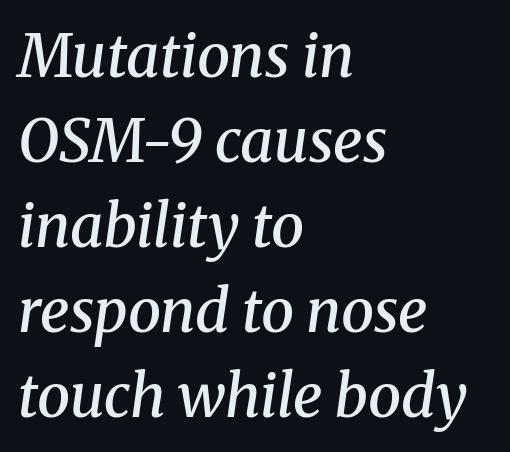
{"serif": "yes", "italic": "yes", "lean": "right", "slant_degrees": 8, "bold": "semi", "weight": "semibold", "width": "normal", "stroke_contrast": "medium", "x_height": "medium", "monospaced": "no", "underline": "no", "align": "left", "line_spacing": "normal", "line_spacing_ratio": 1.44, "letter_spacing": "normal", "letter_spacing_em": 0.0, "glyph_px": 59}
